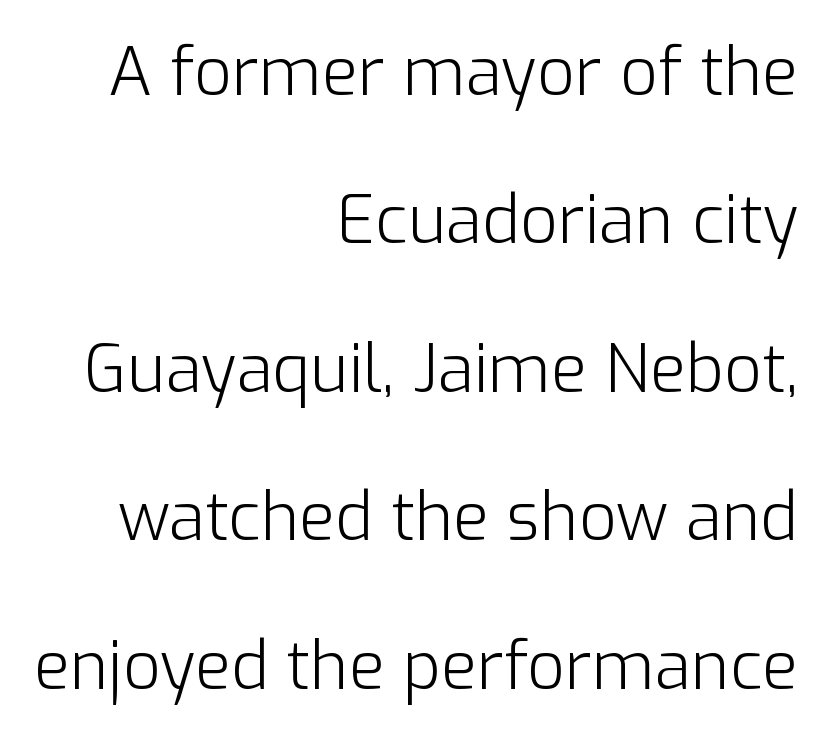
Nope, not italic — everything's standing straight. Letter spacing: default. The letters advance in unequal steps, a hallmark of proportional type. Clear beneath every line of the passage.
